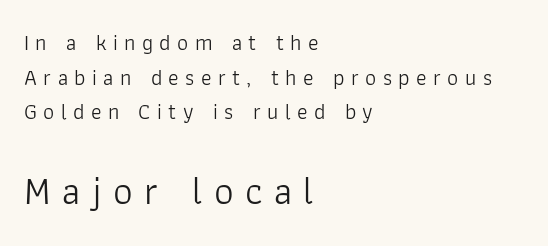
{"serif": "no", "italic": "no", "bold": "no", "weight": "light", "width": "normal", "stroke_contrast": "low", "x_height": "medium", "monospaced": "no", "underline": "no", "align": "left", "line_spacing": "normal", "line_spacing_ratio": 1.57, "letter_spacing": "wide", "letter_spacing_em": 0.29, "larger_block": "second", "size_ratio": 1.77, "glyph_px": 39}
